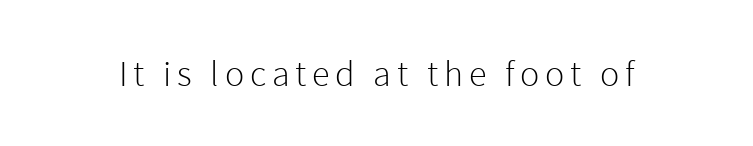
The cut favours lightness, reaching ordinary text weight at its darkest. Looks like regular typesetting: each glyph gets only the width it needs. The rendering shows plain stroke endings on the letterforms — a sans-serif design. Tall strokes in this sample are plumb rather than angled.
